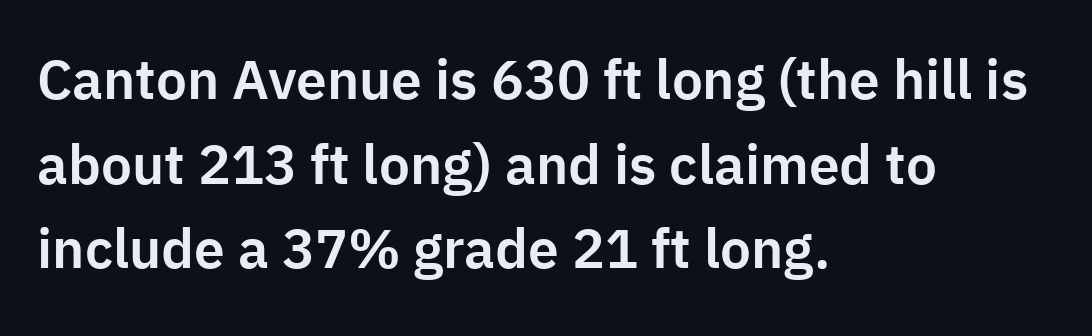
The image shows 55 px sans-serif type, upright; set left-aligned, normal line spacing (1.54x), normal letter spacing, not underlined; low stroke contrast and a medium x-height.
